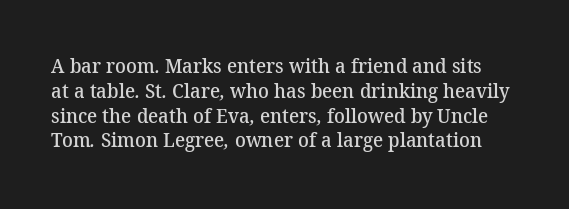
Q: Is the text bold? A: Semi-bold.
Q: Is the text underlined? A: No.
Q: Is the spacing between letters normal or unusually wide? A: Normal.
